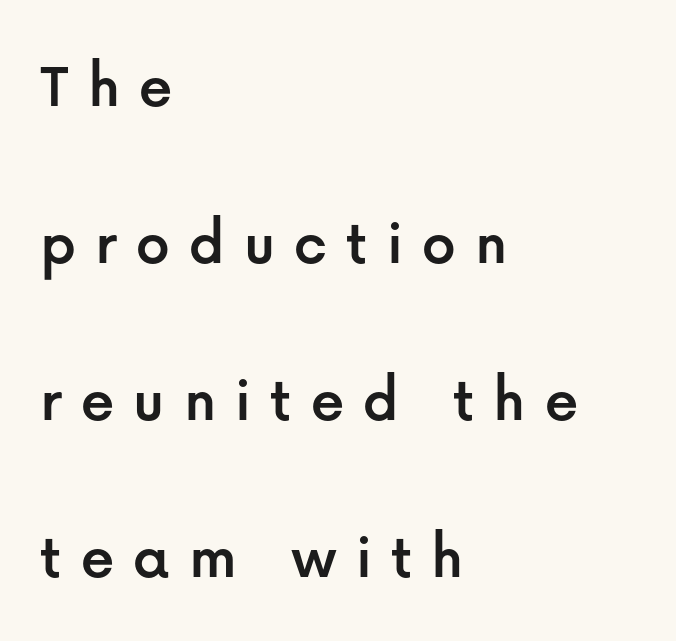
The image shows 66 px sans-serif type, upright; set left-aligned, loose line spacing (2.38x), unusually wide letter spacing (+0.29 em), not underlined; low stroke contrast and a medium x-height.
